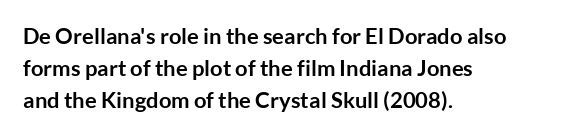
{"italic": "no", "bold": "yes", "underline": "no", "align": "left", "line_spacing": "normal", "line_spacing_ratio": 1.45, "letter_spacing": "normal", "letter_spacing_em": 0.0, "glyph_px": 22}
